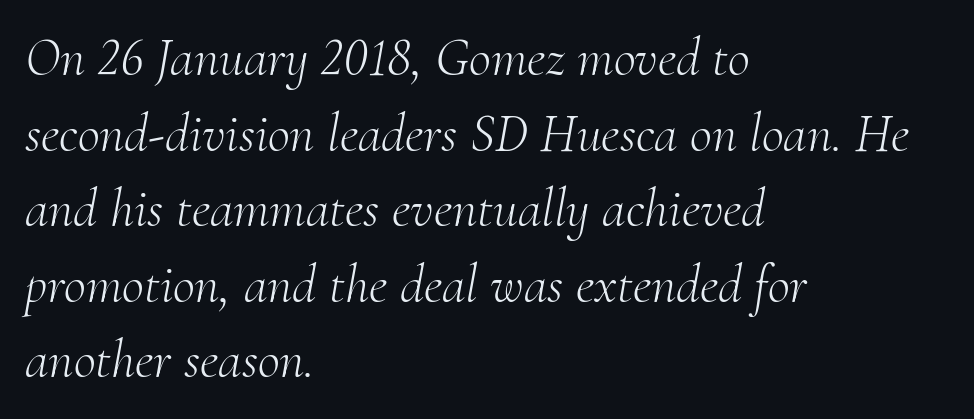
Q: Is the text bold? A: No.
Q: Is the text italic (slanted)? A: Yes, it leans right by about 10 degrees.
Q: Is the typeface a serif or a sans-serif typeface? A: Serif.
Q: Is the text underlined? A: No.
Q: How is the paragraph aligned? A: Left-aligned.
Q: Is the spacing between letters normal or unusually wide? A: Normal.
Q: Is the spacing between lines tight, normal or loose? A: Normal.
Q: Width (condensed, normal, or wide)? A: Normal.
Q: Stroke contrast? A: Medium.
Q: x-height? A: Small.
Q: Monospaced? A: No.
